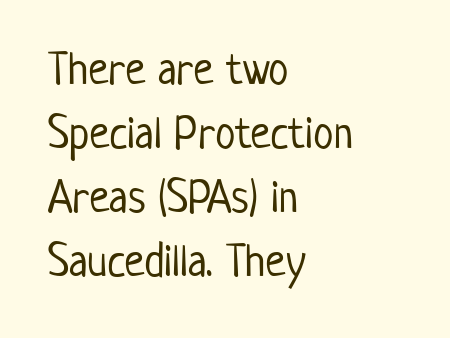
{"serif": "no", "italic": "no", "bold": "no", "weight": "light", "width": "condensed", "stroke_contrast": "low", "x_height": "medium", "monospaced": "no", "underline": "no", "align": "left", "line_spacing": "normal", "line_spacing_ratio": 1.39, "letter_spacing": "normal", "letter_spacing_em": 0.0, "glyph_px": 46}
